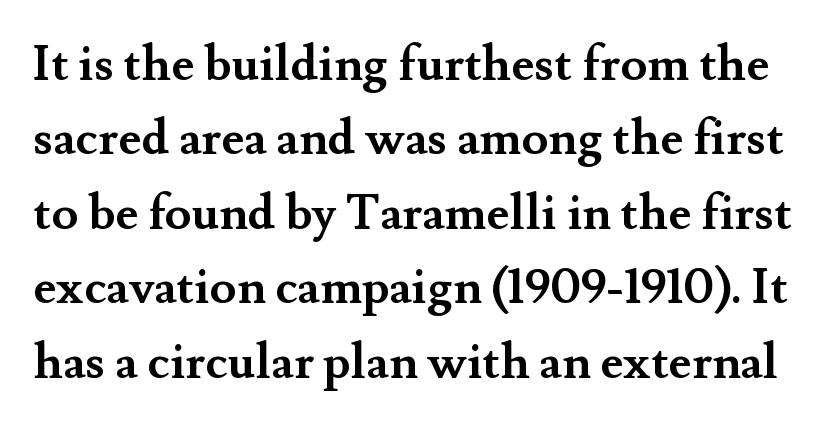
The image shows 49 px semibold serif type, upright; set normal line spacing (1.52x), normal letter spacing, not underlined; medium stroke contrast and a small x-height.
